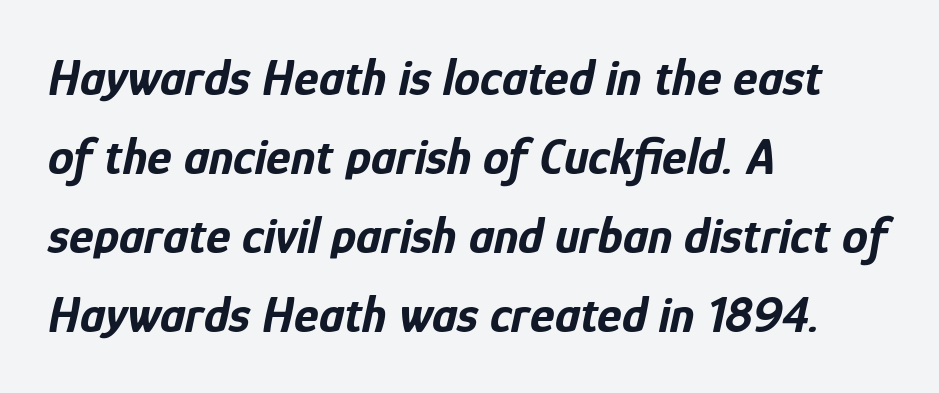
{"italic": "yes", "lean": "right", "slant_degrees": 12, "bold": "yes", "weight": "bold", "width": "condensed", "stroke_contrast": "low", "x_height": "medium", "monospaced": "no", "underline": "no", "align": "left", "line_spacing": "normal", "line_spacing_ratio": 1.52, "letter_spacing": "normal", "letter_spacing_em": 0.0, "glyph_px": 52}
